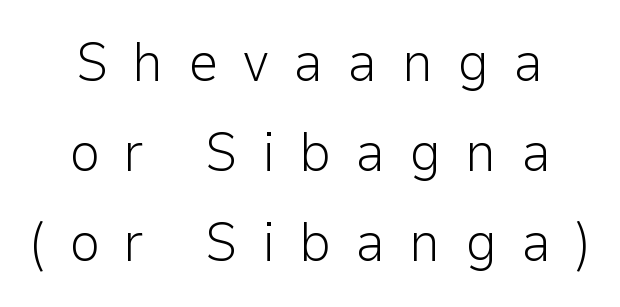
{"serif": "no", "italic": "no", "bold": "no", "weight": "light", "width": "normal", "stroke_contrast": "low", "x_height": "medium", "monospaced": "no", "underline": "no", "align": "center", "line_spacing": "normal", "line_spacing_ratio": 1.64, "letter_spacing": "wide", "letter_spacing_em": 0.43, "glyph_px": 55}
